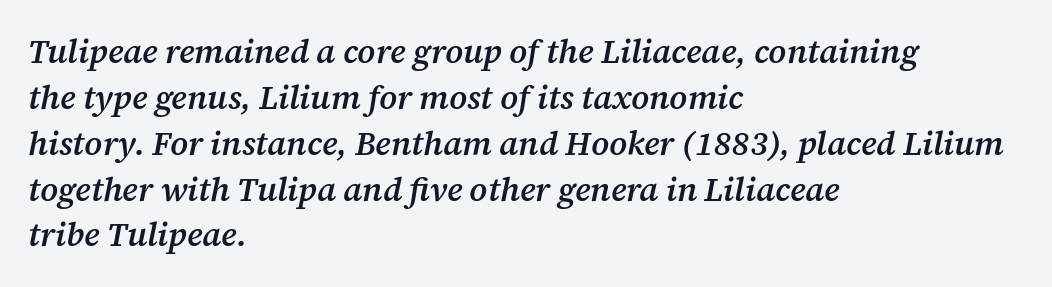
{"serif": "yes", "italic": "yes", "lean": "right", "slant_degrees": 12, "bold": "semi", "weight": "semibold", "width": "normal", "stroke_contrast": "medium", "x_height": "medium", "monospaced": "no", "underline": "no", "align": "left", "line_spacing": "normal", "line_spacing_ratio": 1.39, "letter_spacing": "normal", "letter_spacing_em": 0.0, "glyph_px": 33}
